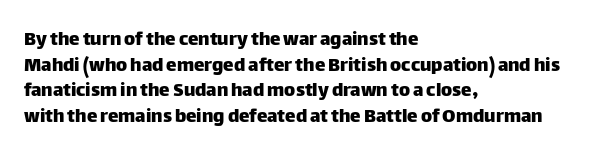
Q: Is the text italic (slanted)? A: No, it is upright.
Q: Is the text underlined? A: No.
Q: How is the paragraph aligned? A: Left-aligned.
Q: Is the spacing between letters normal or unusually wide? A: Normal.
